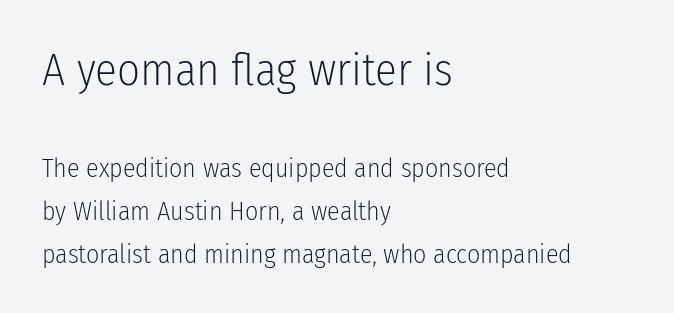
Q: Is the text bold? A: No.
Q: Is the text italic (slanted)? A: No, it is upright.
Q: Is the typeface a serif or a sans-serif typeface? A: Sans-serif.
Q: Is the text underlined? A: No.
Q: How is the paragraph aligned? A: Left-aligned.
Q: Is the spacing between letters normal or unusually wide? A: Normal.
Q: Is the spacing between lines tight, normal or loose? A: Normal.
Q: Which block of text is set in a larger size, the first (top) or the second (bottom)? A: The first (top) one.
Q: Width (condensed, normal, or wide)? A: Condensed.
Q: Stroke contrast? A: Low.
Q: x-height? A: Medium.
Q: Monospaced? A: No.
